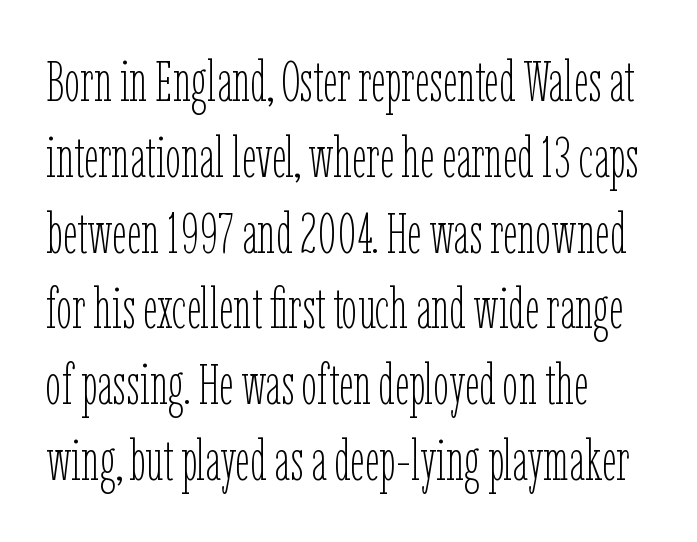
The image shows 57 px thin, condensed type, upright; set left-aligned, normal line spacing (1.33x), normal letter spacing, not underlined; low stroke contrast and a medium x-height.
